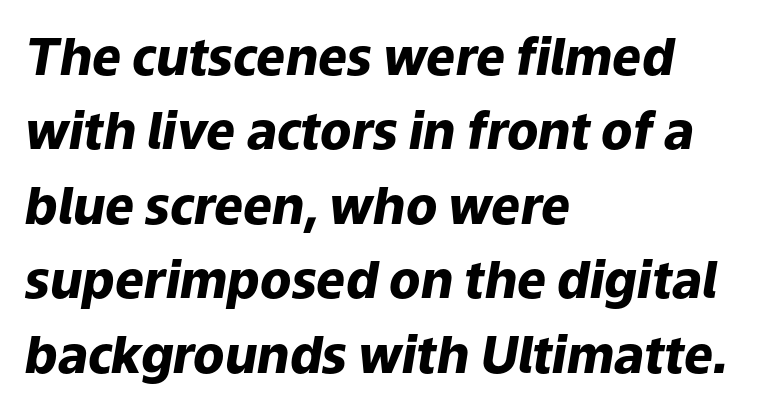
Q: Is the text bold? A: Yes.
Q: Is the text italic (slanted)? A: Yes, it leans right by about 9 degrees.
Q: Is the text underlined? A: No.
Q: How is the paragraph aligned? A: Left-aligned.
Q: Is the spacing between letters normal or unusually wide? A: Normal.
Q: Is the spacing between lines tight, normal or loose? A: Normal.
Q: Width (condensed, normal, or wide)? A: Normal.
Q: Stroke contrast? A: Low.
Q: x-height? A: Medium.
Q: Monospaced? A: No.
